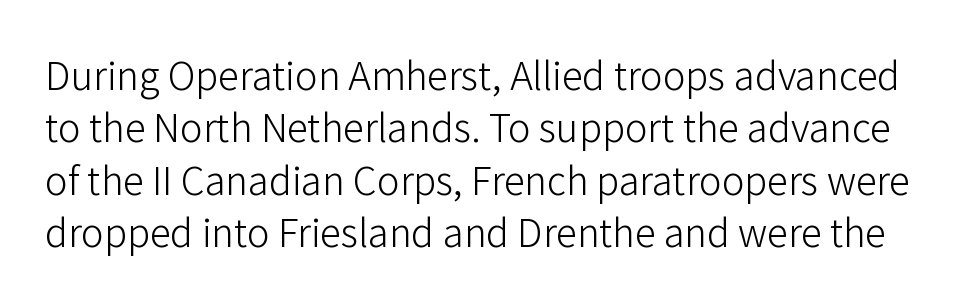
The image shows 38 px light sans-serif type, upright; set normal line spacing (1.38x), normal letter spacing, not underlined; low stroke contrast and a medium x-height.
